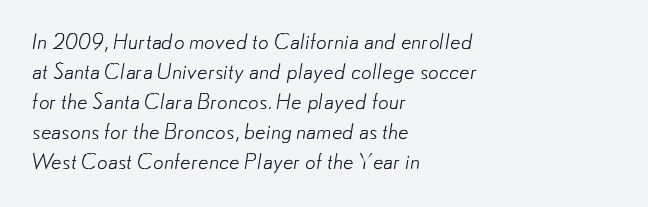
{"bold": "no", "underline": "no", "align": "left", "line_spacing": "normal", "line_spacing_ratio": 1.43, "letter_spacing": "normal", "letter_spacing_em": 0.0, "glyph_px": 21}
